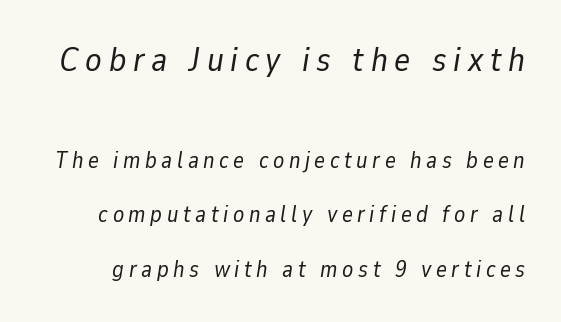
{"italic": "yes", "lean": "right", "slant_degrees": 9, "bold": "no", "weight": "regular", "width": "normal", "stroke_contrast": "low", "x_height": "medium", "monospaced": "no", "underline": "no", "line_spacing": "loose", "line_spacing_ratio": 2.37, "letter_spacing": "wide", "letter_spacing_em": 0.2, "larger_block": "first", "size_ratio": 1.48, "glyph_px": 34}
